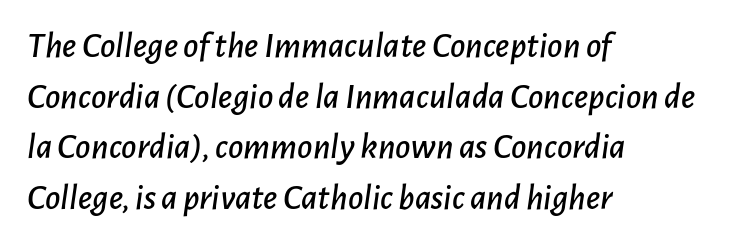
{"italic": "yes", "lean": "right", "slant_degrees": 7, "width": "normal", "stroke_contrast": "low", "x_height": "medium", "monospaced": "no", "underline": "no", "align": "left", "line_spacing": "normal", "line_spacing_ratio": 1.37, "letter_spacing": "normal", "letter_spacing_em": 0.0, "glyph_px": 37}
